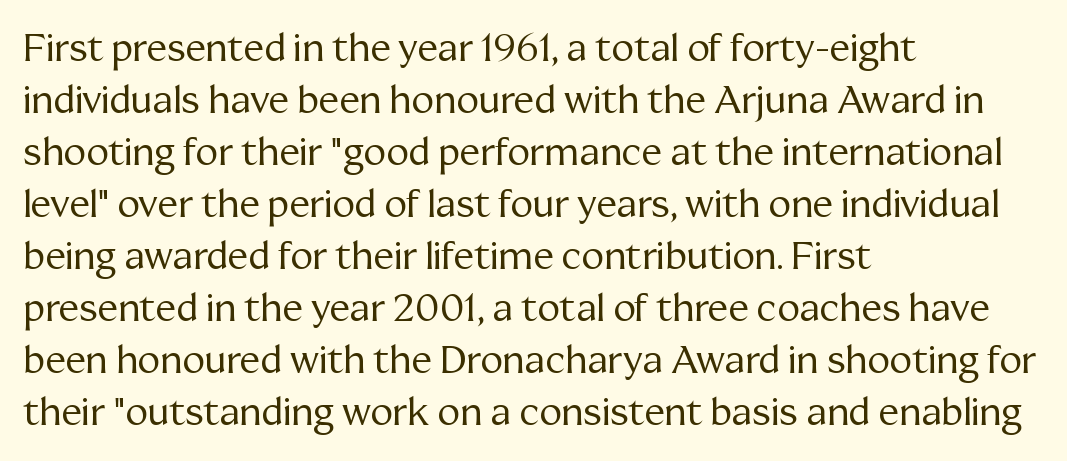
The image shows 38 px regular-weight serif type, upright; set left-aligned, normal line spacing (1.37x), normal letter spacing, not underlined; medium stroke contrast and a medium x-height.
